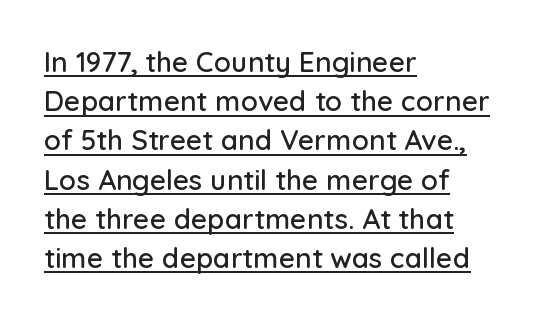
One glance says typical: line gaps are just what's usual. It's the straight-up-and-down kind of type. Every row of glyphs begins at an identical x-position on the left. The string is rendered with underlining switched on. Students, note that the glyphs here touch the page at normal intervals.
